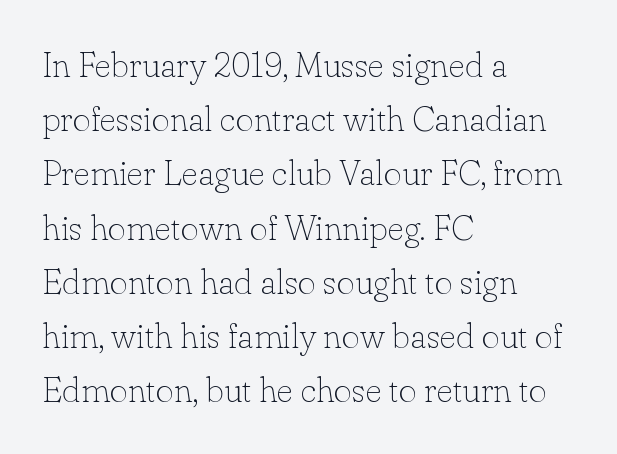
Layout note: lines flush left. Varying glyph widths throughout — classic text-font behaviour. Glyph-to-glyph distance matches everyday printed text. This is serif lettering, the kind often seen in printed books.
